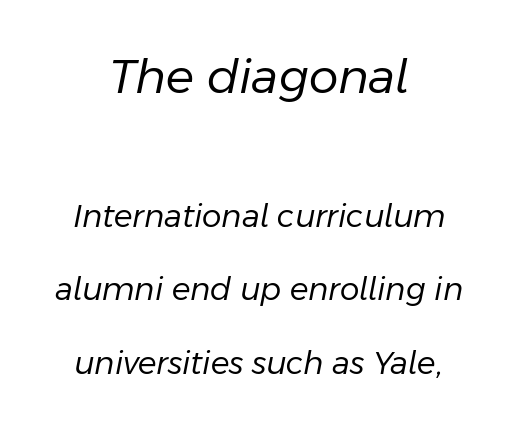
The image shows 47 px regular-weight type, italic (leaning right); set centered, loose line spacing (2.37x), normal letter spacing, not underlined; the first (top) block is 1.52x larger; low stroke contrast and a medium x-height.
